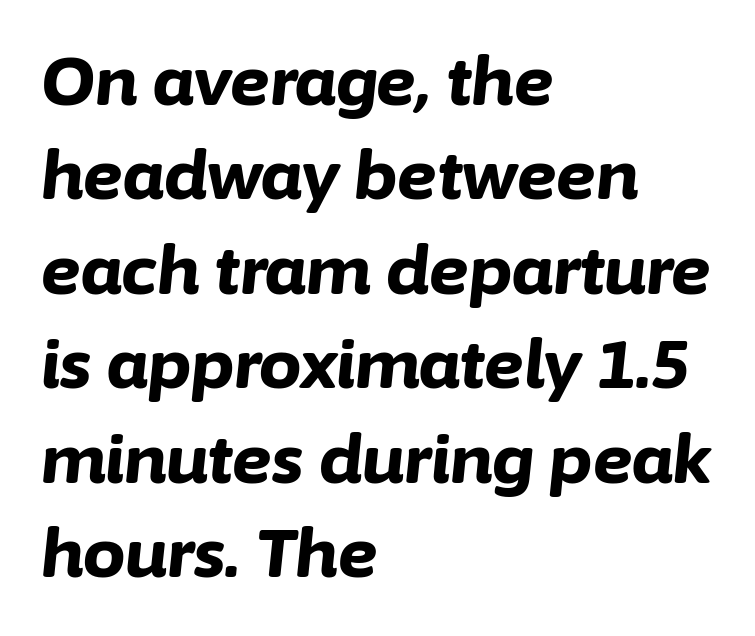
Regarding leading, the lines here are spaced in the standard way. Rendered with sloped, italic letterforms. The passage shown has conventional tracking throughout. Think of a printed novel: that variable character pitch is what you see here.
